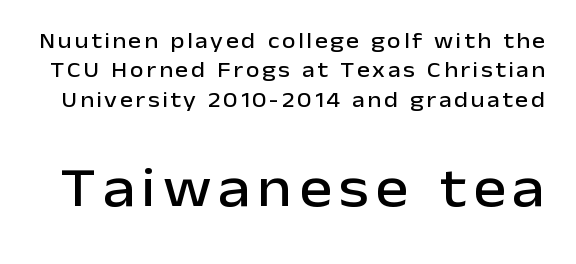
The passage shown stacks its lines at a standard gap. A bare baseline throughout the passage. Each letter's strokes conclude bluntly, with no projecting serifs. Style check: upright. These lines are rendered in a variable-pitch font.
